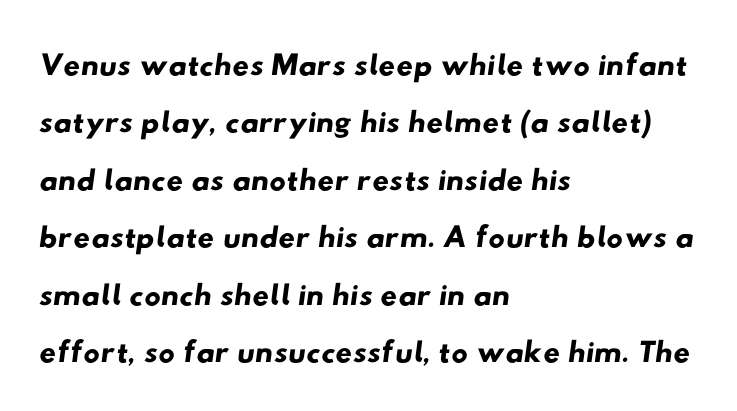
The image shows 46 px wide sans-serif type; set left-aligned, normal line spacing (1.25x), normal letter spacing, not underlined; low stroke contrast and a small x-height.
